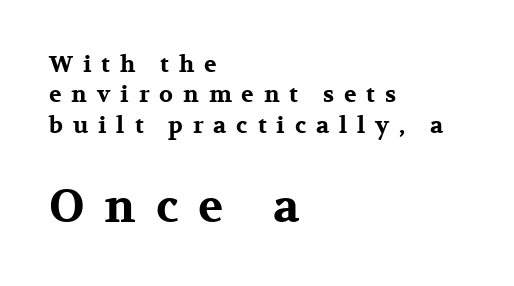
Q: Is the text bold? A: Yes.
Q: Is the text italic (slanted)? A: No, it is upright.
Q: Is the typeface a serif or a sans-serif typeface? A: Serif.
Q: Is the text underlined? A: No.
Q: How is the paragraph aligned? A: Left-aligned.
Q: Is the spacing between letters normal or unusually wide? A: Unusually wide.
Q: Is the spacing between lines tight, normal or loose? A: Normal.
Q: Which block of text is set in a larger size, the first (top) or the second (bottom)? A: The second (bottom) one.
Q: Width (condensed, normal, or wide)? A: Wide.
Q: Stroke contrast? A: Medium.
Q: x-height? A: Medium.
Q: Monospaced? A: No.
